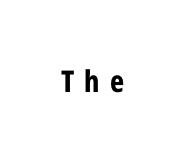
The image shows 30 px bold, condensed sans-serif type, upright; set unusually wide letter spacing (+0.34 em), not underlined; low stroke contrast and a medium x-height.
